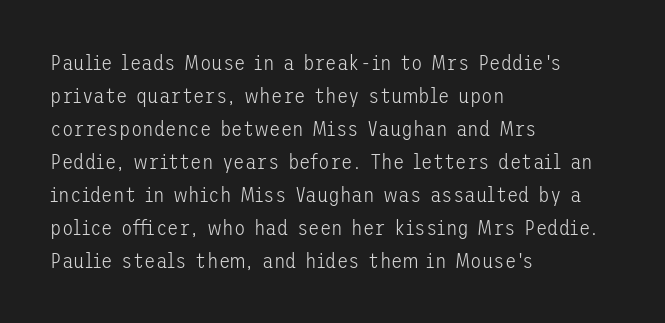
Q: Is the text bold? A: No.
Q: Is the text italic (slanted)? A: No, it is upright.
Q: Is the text underlined? A: No.
Q: How is the paragraph aligned? A: Left-aligned.
Q: Is the spacing between letters normal or unusually wide? A: Normal.
Q: Is the spacing between lines tight, normal or loose? A: Normal.
